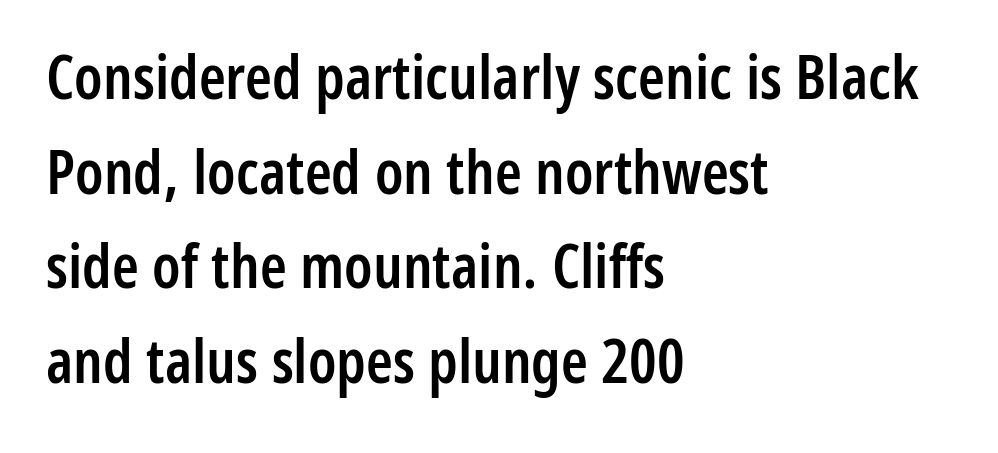
Q: Is the text bold? A: Semi-bold.
Q: Is the text italic (slanted)? A: No, it is upright.
Q: Is the typeface a serif or a sans-serif typeface? A: Sans-serif.
Q: Is the text underlined? A: No.
Q: How is the paragraph aligned? A: Left-aligned.
Q: Is the spacing between letters normal or unusually wide? A: Normal.
Q: Is the spacing between lines tight, normal or loose? A: Normal.
Q: Width (condensed, normal, or wide)? A: Condensed.
Q: Stroke contrast? A: Low.
Q: x-height? A: Medium.
Q: Monospaced? A: No.
